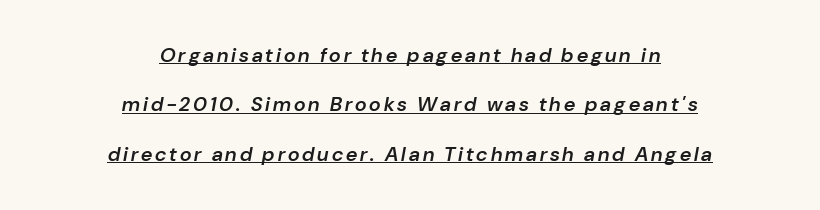
{"italic": "yes", "lean": "right", "slant_degrees": 10, "bold": "semi", "underline": "yes", "align": "center", "line_spacing": "loose", "line_spacing_ratio": 2.47, "glyph_px": 20}
